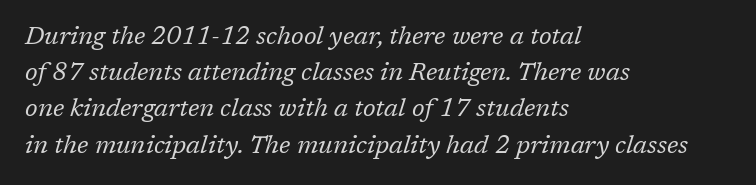
The image shows 25 px text type, italic (leaning right); set left-aligned, normal line spacing (1.45x), normal letter spacing, not underlined.
